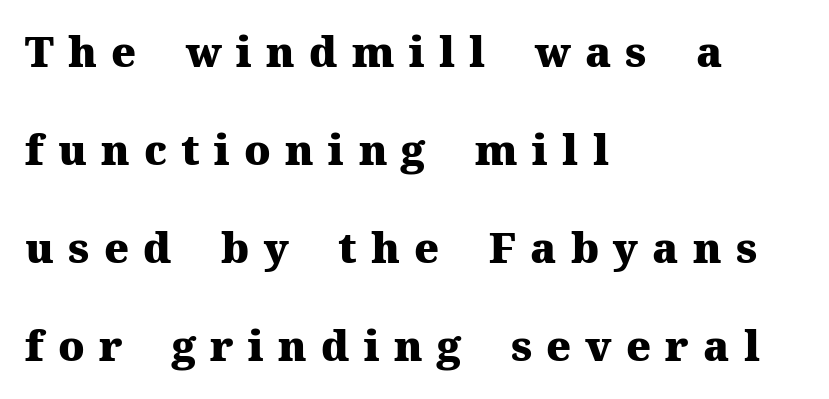
The passage is arranged the way most books set body copy — flush left. Typographically, this falls in the serif category. Between one letter and the next there's a generous, obvious gap. Each new line begins a long way beneath the previous one. Beneath every word, the page is bare. The type sits square on the baseline with zero lean.
